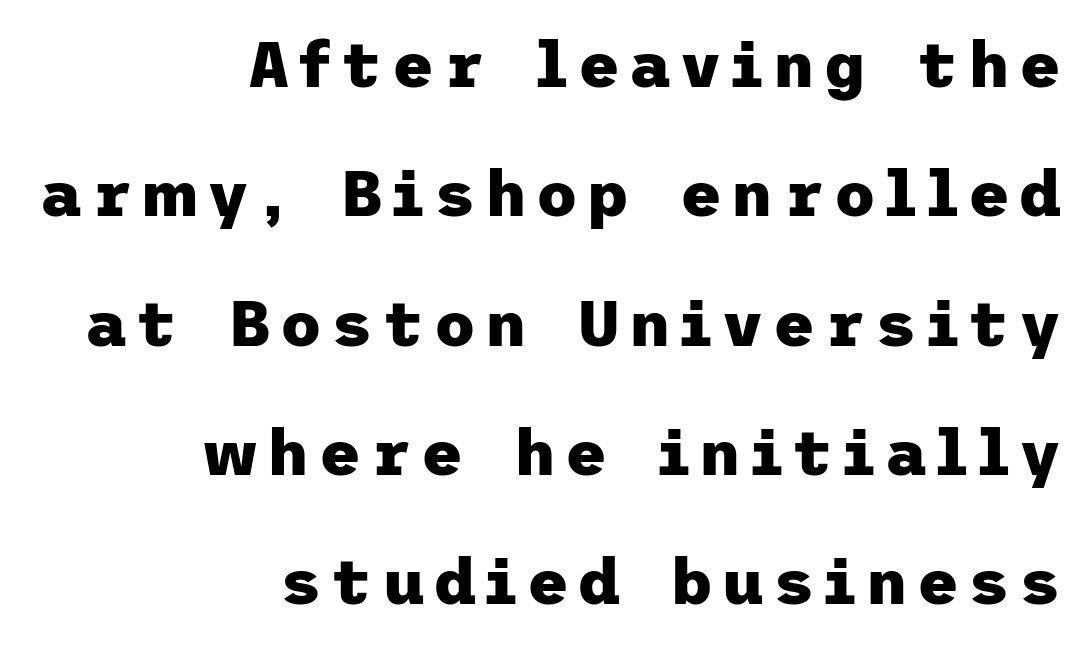
Strokes here are thick enough to call this a true bold. You can tell it's not italic because the verticals are truly vertical. Successive baselines arrive slowly, with a big drop between each. Check the space under the baseline: it is left empty. Unlike a traditional serif, this face leaves its strokes unadorned.
